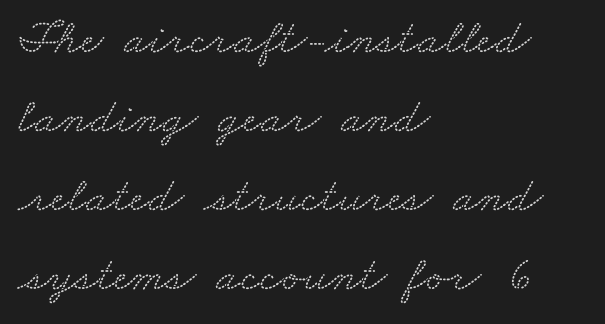
The image shows 50 px wide serif type; set left-aligned, normal line spacing (1.58x), normal letter spacing, not underlined; low stroke contrast and a small x-height.
